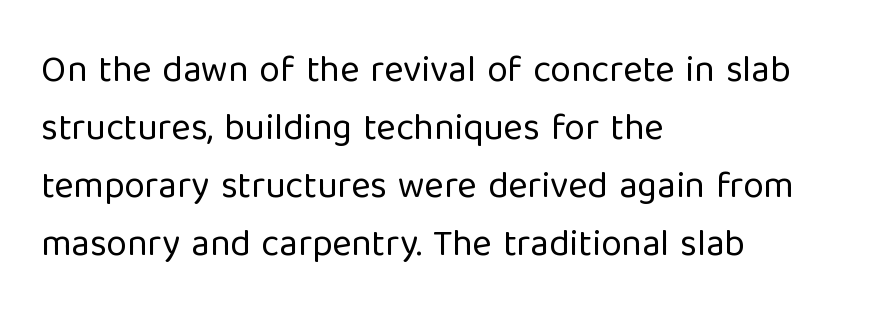
Q: Is the text bold? A: No.
Q: Is the text italic (slanted)? A: No, it is upright.
Q: Is the typeface a serif or a sans-serif typeface? A: Sans-serif.
Q: Is the text underlined? A: No.
Q: How is the paragraph aligned? A: Left-aligned.
Q: Is the spacing between letters normal or unusually wide? A: Normal.
Q: Is the spacing between lines tight, normal or loose? A: Normal.
Q: Width (condensed, normal, or wide)? A: Normal.
Q: Stroke contrast? A: Low.
Q: x-height? A: Medium.
Q: Monospaced? A: No.
